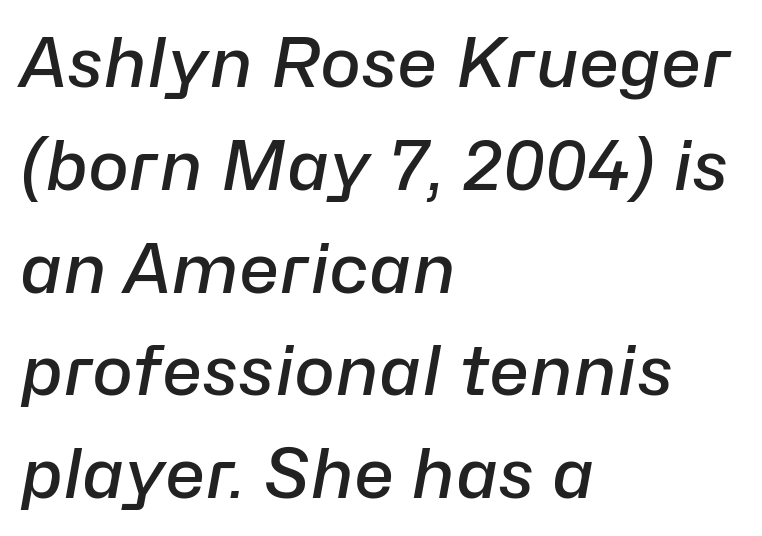
The image shows 69 px semibold type, italic (leaning right); set left-aligned, normal line spacing (1.49x), normal letter spacing, not underlined; low stroke contrast and a medium x-height.
